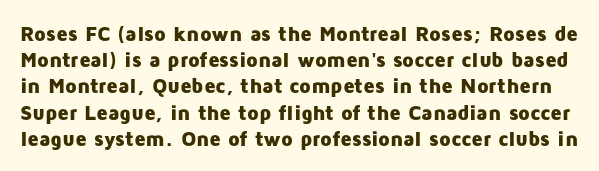
The image shows 21 px bold type, upright; set normal line spacing (1.25x), normal letter spacing, not underlined.
